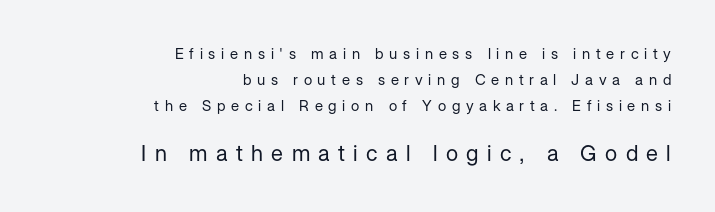
Which margin do the lines hug? The right one — the left edge is uneven. The font's upright variant was chosen for this text. The font is comparable to plain body text, perhaps lighter. Small over large — that's the arrangement of the two blocks here. A typesetter would call this heavily tracked-out type.
